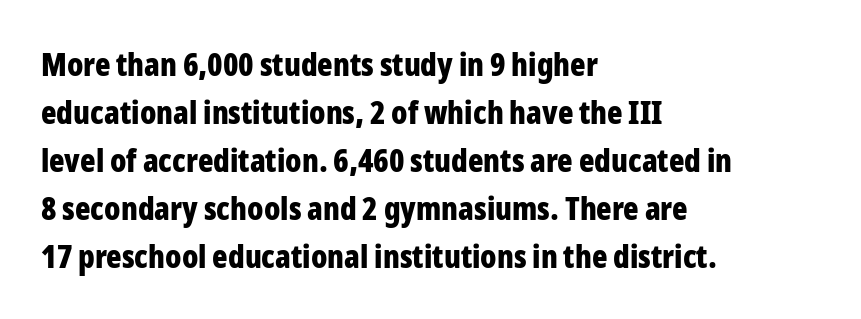
These lines are rendered in a variable-pitch font. The text was rendered using a sans face with plain stroke endings. The specimen reads as upright at a glance. Underlining? Definitely not there. Leading matches the norm, producing a regular column. A typesetter would call this zero additional tracking.
